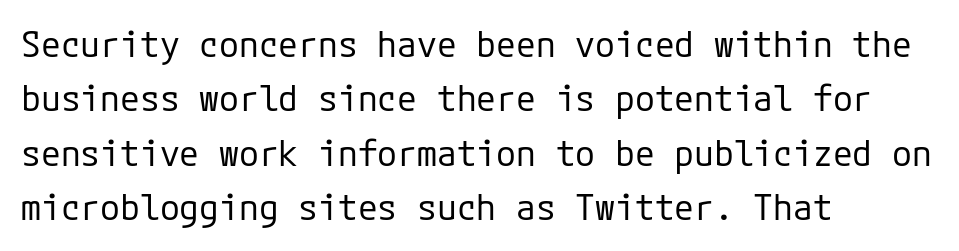
The rendering keeps characters at their native spacing. Has an underline been added? It has not. Regular leading. Notice how the passage keeps a crisp vertical edge on the left only. The designer went with a sans here, leaving each stem footless.
